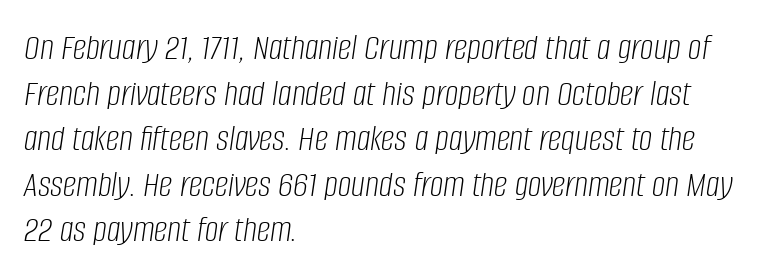
Q: Is the text bold? A: No.
Q: Is the text italic (slanted)? A: Yes, it leans right by about 8 degrees.
Q: Is the text underlined? A: No.
Q: How is the paragraph aligned? A: Left-aligned.
Q: Is the spacing between letters normal or unusually wide? A: Normal.
Q: Width (condensed, normal, or wide)? A: Condensed.
Q: Stroke contrast? A: Low.
Q: x-height? A: Large.
Q: Monospaced? A: No.
